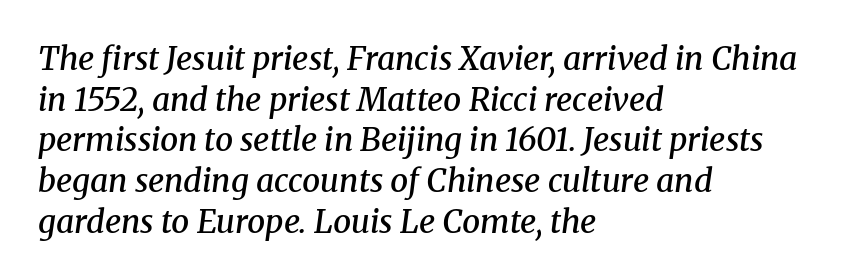
The image shows 32 px semibold serif type, italic (leaning right); set left-aligned, normal line spacing (1.27x), normal letter spacing, not underlined; medium stroke contrast and a medium x-height.
